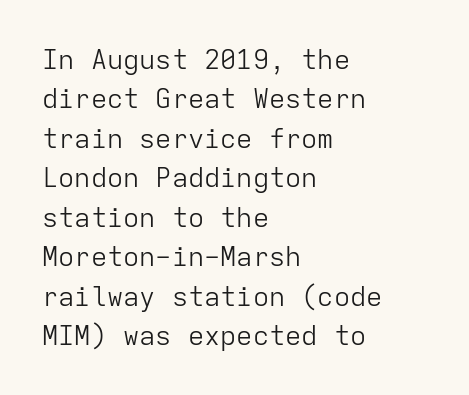
{"italic": "no", "bold": "no", "underline": "no", "align": "left", "line_spacing": "normal", "line_spacing_ratio": 1.46, "letter_spacing": "normal", "letter_spacing_em": 0.0, "glyph_px": 27}
